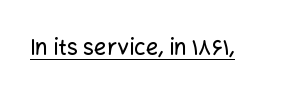
Compared with typical body copy, the letter spacing here is the same. Honestly, the underline is the first thing you notice here. No italicization has been applied; the sample stays upright.
